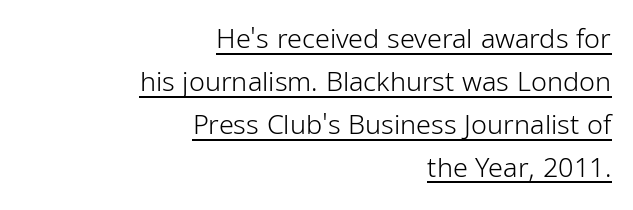
Q: Is the text bold? A: No.
Q: Is the text italic (slanted)? A: No, it is upright.
Q: Is the text underlined? A: Yes.
Q: How is the paragraph aligned? A: Right-aligned.
Q: Is the spacing between letters normal or unusually wide? A: Normal.
Q: Is the spacing between lines tight, normal or loose? A: Normal.
